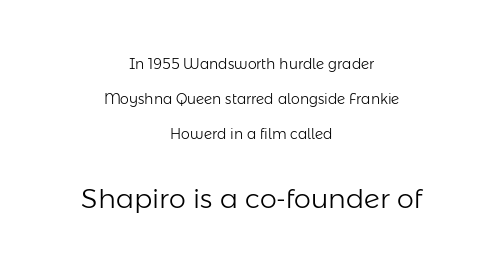
Q: Is the text bold? A: No.
Q: Is the text italic (slanted)? A: No, it is upright.
Q: Is the text underlined? A: No.
Q: How is the paragraph aligned? A: Centered.
Q: Is the spacing between letters normal or unusually wide? A: Normal.
Q: Is the spacing between lines tight, normal or loose? A: Loose.
Q: Which block of text is set in a larger size, the first (top) or the second (bottom)? A: The second (bottom) one.
